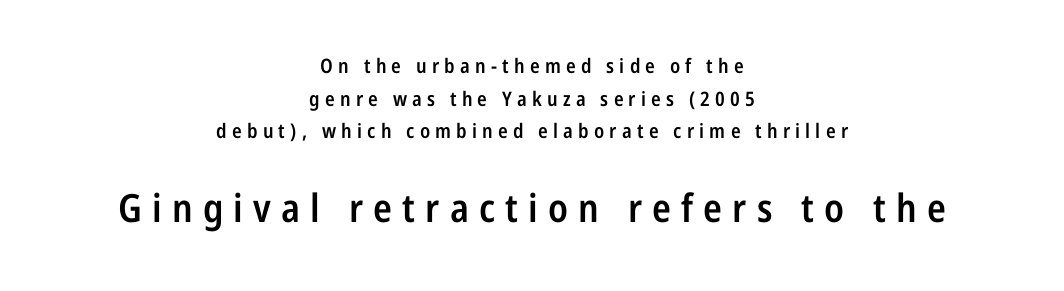
{"serif": "no", "italic": "no", "bold": "semi", "weight": "semibold", "width": "condensed", "stroke_contrast": "low", "x_height": "medium", "monospaced": "no", "underline": "no", "align": "center", "line_spacing": "normal", "line_spacing_ratio": 1.63, "letter_spacing": "wide", "letter_spacing_em": 0.26, "larger_block": "second", "size_ratio": 1.95, "glyph_px": 39}
